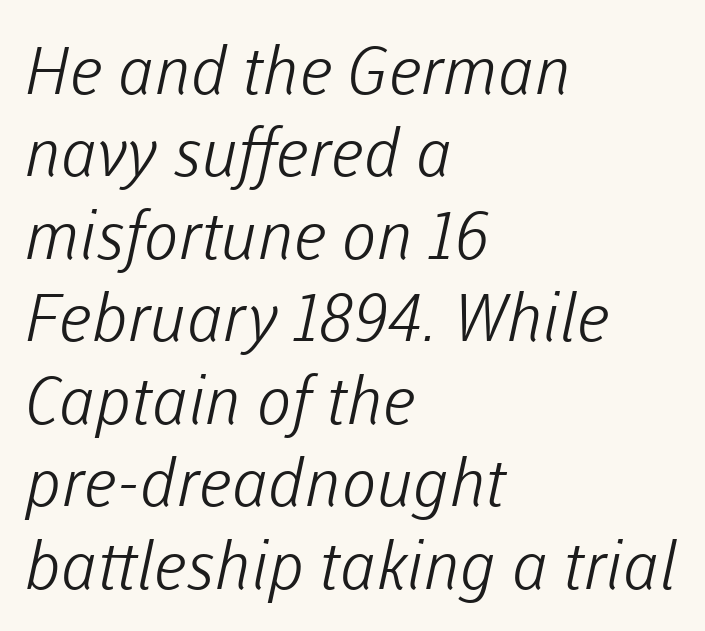
The image shows 66 px light sans-serif type; set left-aligned, normal line spacing (1.25x), normal letter spacing, not underlined; low stroke contrast and a medium x-height.
